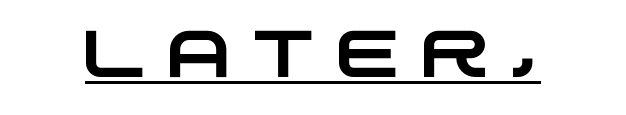
There is plenty of visible air inserted between adjacent glyphs. This is sans-serif lettering, the kind often seen on screens and signage. A typesetter would call this proportional, since set widths differ per character. Caption: lettering with a line underneath.
